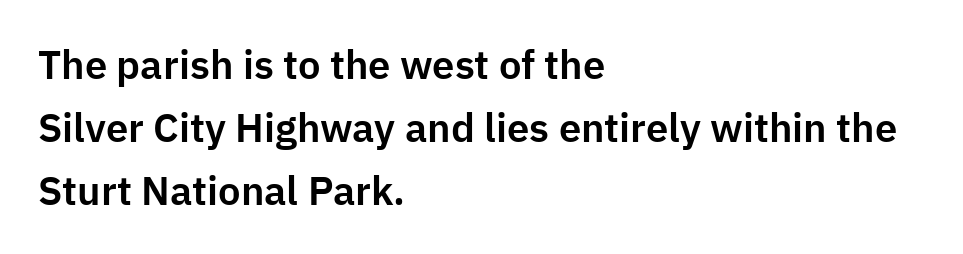
Q: Is the text italic (slanted)? A: No, it is upright.
Q: Is the typeface a serif or a sans-serif typeface? A: Sans-serif.
Q: Is the text underlined? A: No.
Q: How is the paragraph aligned? A: Left-aligned.
Q: Is the spacing between letters normal or unusually wide? A: Normal.
Q: Is the spacing between lines tight, normal or loose? A: Normal.
Q: Width (condensed, normal, or wide)? A: Normal.
Q: Stroke contrast? A: Low.
Q: x-height? A: Medium.
Q: Monospaced? A: No.
